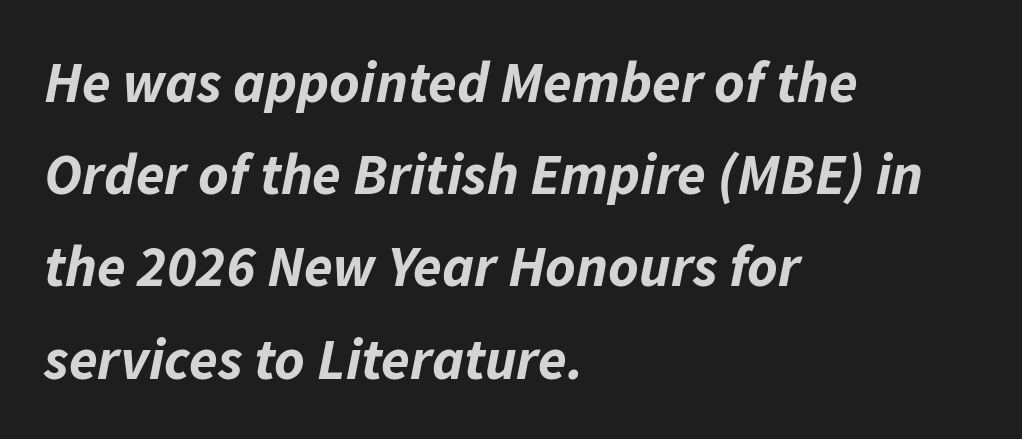
{"italic": "yes", "lean": "right", "slant_degrees": 11, "bold": "yes", "weight": "bold", "width": "normal", "stroke_contrast": "low", "x_height": "medium", "monospaced": "no", "underline": "no", "align": "left", "line_spacing": "normal", "line_spacing_ratio": 1.59, "letter_spacing": "normal", "letter_spacing_em": 0.0, "glyph_px": 58}
